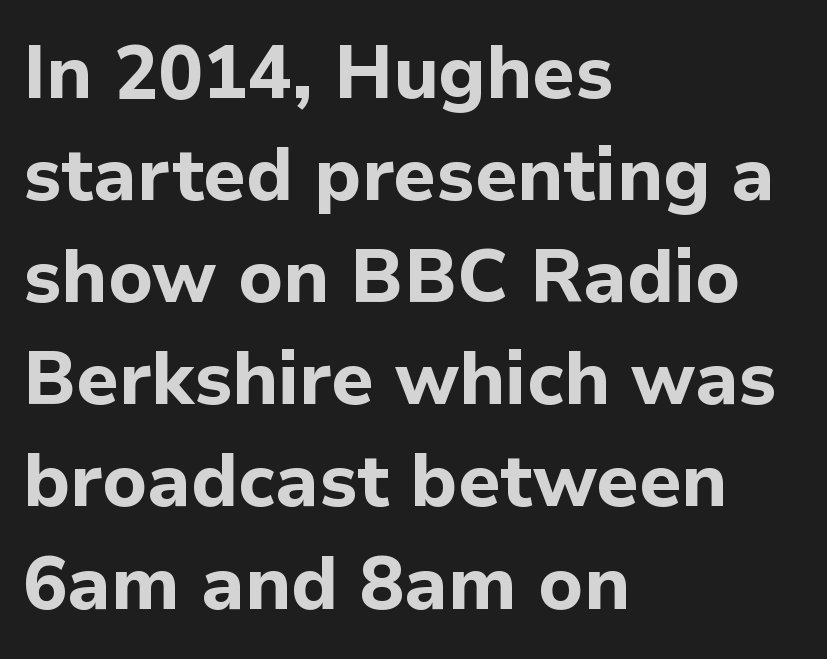
{"serif": "no", "italic": "no", "bold": "yes", "weight": "bold", "width": "normal", "stroke_contrast": "low", "x_height": "medium", "monospaced": "no", "underline": "no", "align": "left", "line_spacing": "normal", "line_spacing_ratio": 1.38, "letter_spacing": "normal", "letter_spacing_em": 0.0, "glyph_px": 74}
